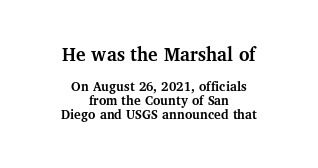
Q: Is the text bold? A: Yes.
Q: Is the text italic (slanted)? A: No, it is upright.
Q: Is the text underlined? A: No.
Q: How is the paragraph aligned? A: Centered.
Q: Is the spacing between letters normal or unusually wide? A: Normal.
Q: Is the spacing between lines tight, normal or loose? A: Tight.
Q: Which block of text is set in a larger size, the first (top) or the second (bottom)? A: The first (top) one.
